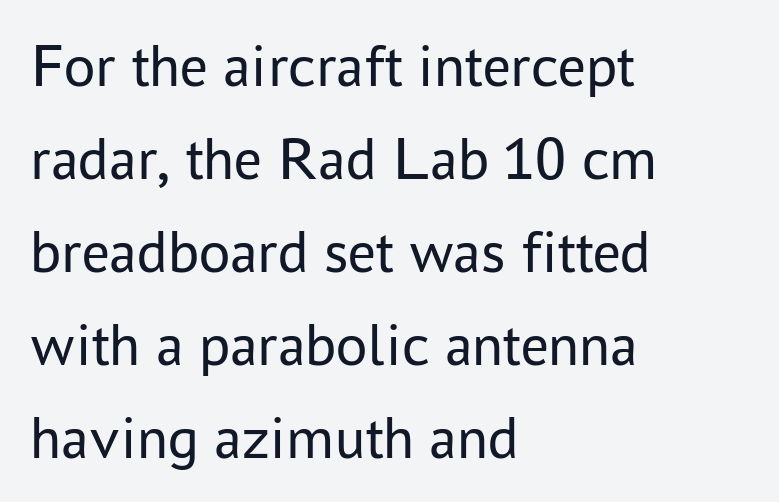
The image shows 62 px regular-weight sans-serif type, upright; set left-aligned, normal line spacing (1.5x), normal letter spacing, not underlined; low stroke contrast and a medium x-height.
